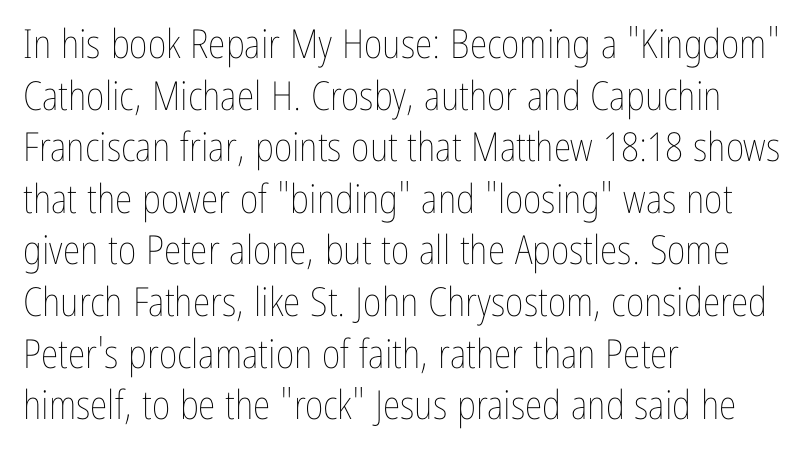
Q: Is the text bold? A: No.
Q: Is the text italic (slanted)? A: No, it is upright.
Q: Is the text underlined? A: No.
Q: How is the paragraph aligned? A: Left-aligned.
Q: Is the spacing between letters normal or unusually wide? A: Normal.
Q: Is the spacing between lines tight, normal or loose? A: Normal.
Q: Width (condensed, normal, or wide)? A: Condensed.
Q: Stroke contrast? A: Low.
Q: x-height? A: Medium.
Q: Monospaced? A: No.
